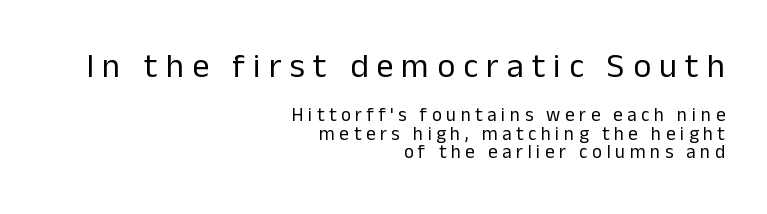
{"serif": "no", "italic": "no", "bold": "no", "weight": "regular", "width": "normal", "stroke_contrast": "low", "x_height": "medium", "monospaced": "no", "underline": "no", "align": "right", "line_spacing": "tight", "line_spacing_ratio": 0.95, "letter_spacing": "wide", "letter_spacing_em": 0.24, "larger_block": "first", "size_ratio": 1.79, "glyph_px": 34}
